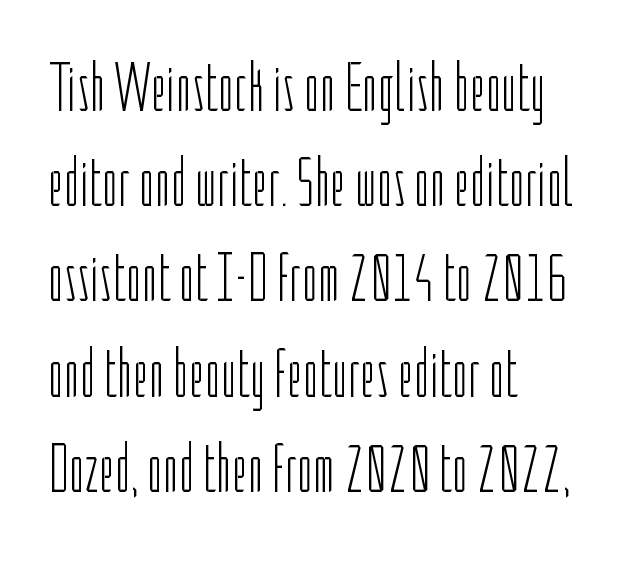
Q: Is the text bold? A: No.
Q: Is the text italic (slanted)? A: No, it is upright.
Q: Is the typeface a serif or a sans-serif typeface? A: Sans-serif.
Q: Is the text underlined? A: No.
Q: How is the paragraph aligned? A: Left-aligned.
Q: Is the spacing between letters normal or unusually wide? A: Normal.
Q: Is the spacing between lines tight, normal or loose? A: Normal.
Q: Width (condensed, normal, or wide)? A: Condensed.
Q: Stroke contrast? A: Low.
Q: x-height? A: Medium.
Q: Monospaced? A: No.
